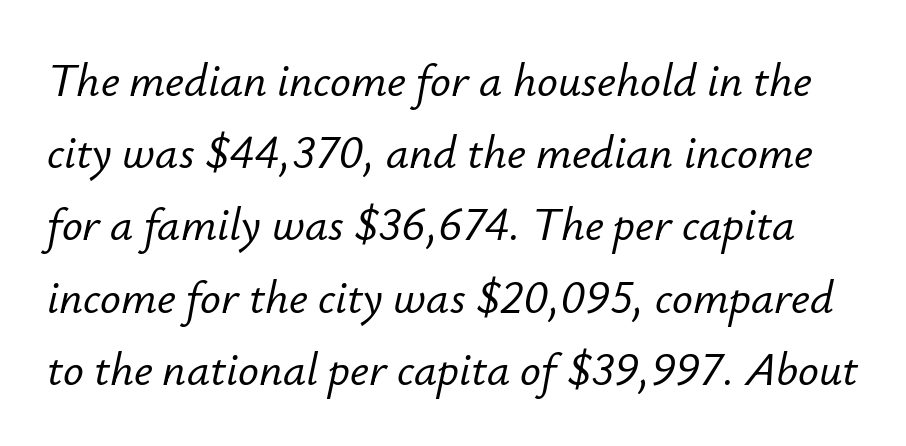
The image shows 46 px text type, italic (leaning right); set normal line spacing (1.57x), normal letter spacing, not underlined; low stroke contrast and a small x-height.
